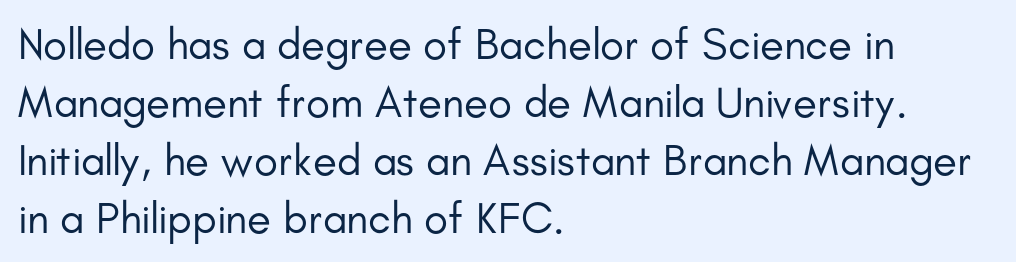
Q: Is the text bold? A: No.
Q: Is the text italic (slanted)? A: No, it is upright.
Q: Is the typeface a serif or a sans-serif typeface? A: Sans-serif.
Q: Is the text underlined? A: No.
Q: How is the paragraph aligned? A: Left-aligned.
Q: Is the spacing between letters normal or unusually wide? A: Normal.
Q: Is the spacing between lines tight, normal or loose? A: Normal.
Q: Width (condensed, normal, or wide)? A: Normal.
Q: Stroke contrast? A: Low.
Q: x-height? A: Small.
Q: Monospaced? A: No.
